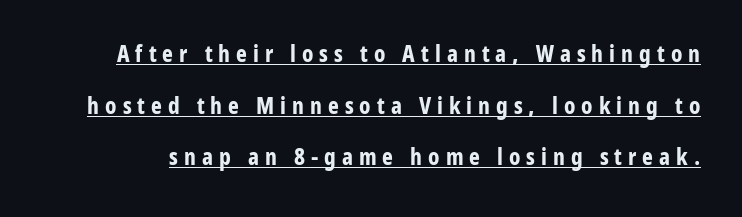
Students, note that the glyphs here are deliberately spaced far apart. Whoever set this chose breathing room over compactness in the vertical rhythm. Emphasis by weight is at full strength: bold. You can tell it's not italic because the verticals are truly vertical. Has an underline been added? It has.
